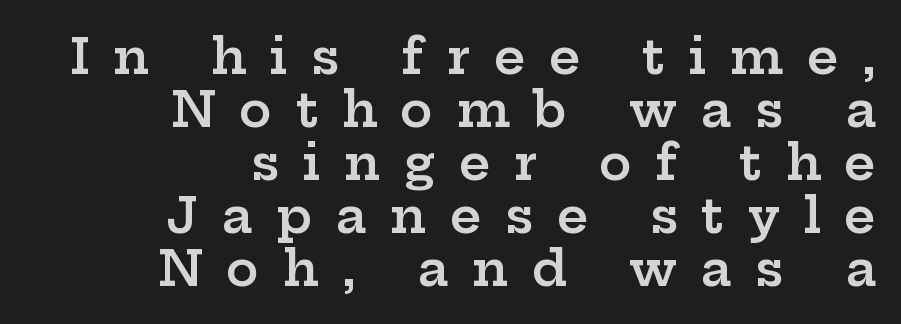
Q: Is the text bold? A: Semi-bold.
Q: Is the text italic (slanted)? A: No, it is upright.
Q: Is the typeface a serif or a sans-serif typeface? A: Serif.
Q: Is the text underlined? A: No.
Q: How is the paragraph aligned? A: Right-aligned.
Q: Is the spacing between letters normal or unusually wide? A: Unusually wide.
Q: Is the spacing between lines tight, normal or loose? A: Tight.
Q: Width (condensed, normal, or wide)? A: Wide.
Q: Stroke contrast? A: Low.
Q: x-height? A: Medium.
Q: Monospaced? A: No.
